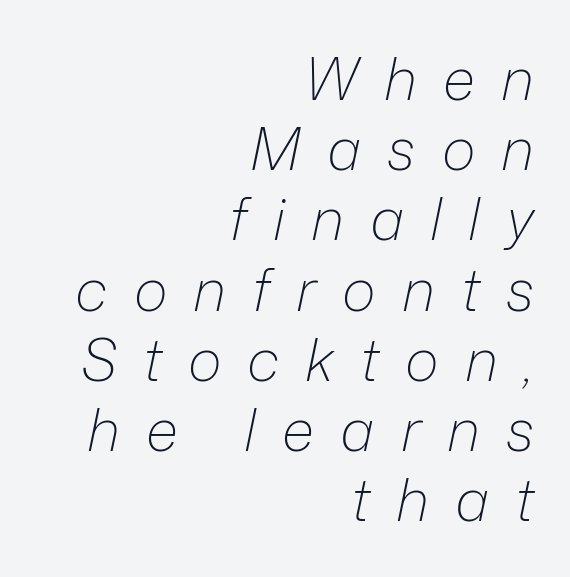
Honestly, the letter spacing is so wide it's the main thing you notice. Every row of glyphs terminates at an identical x-position on the right. Stroke mass is kept to a normal reading level or below. If you drew a line through each stem, it would be angled.
